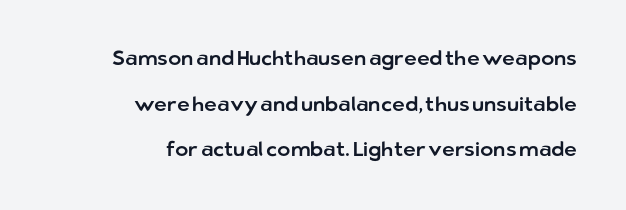
How are the letters spaced? Ordinarily, with no added tracking. Ascenders rise straight up at ninety degrees. The space beneath each line is pristine and unruled. All the whitespace from short lines collects on the left. This sample trades compactness for vertical openness between lines.
